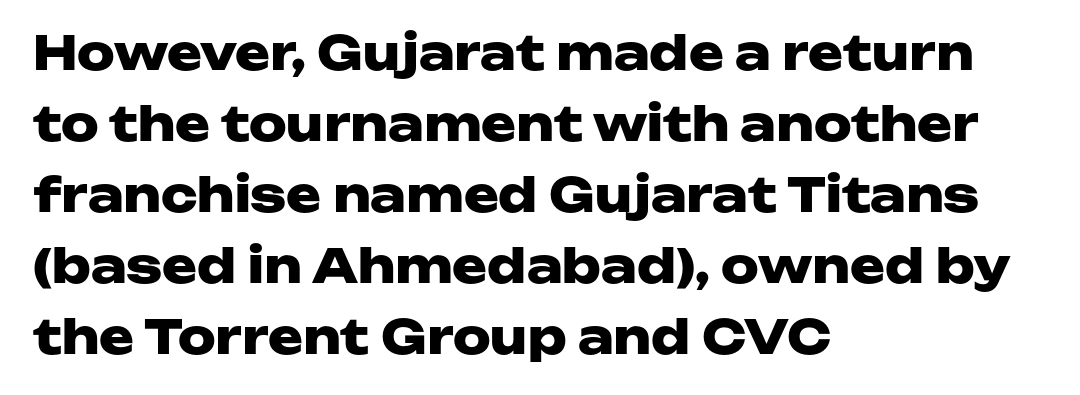
Q: Is the text bold? A: Yes.
Q: Is the text italic (slanted)? A: No, it is upright.
Q: Is the typeface a serif or a sans-serif typeface? A: Sans-serif.
Q: Is the text underlined? A: No.
Q: How is the paragraph aligned? A: Left-aligned.
Q: Is the spacing between letters normal or unusually wide? A: Normal.
Q: Is the spacing between lines tight, normal or loose? A: Normal.
Q: Width (condensed, normal, or wide)? A: Wide.
Q: Stroke contrast? A: Low.
Q: x-height? A: Medium.
Q: Monospaced? A: No.
